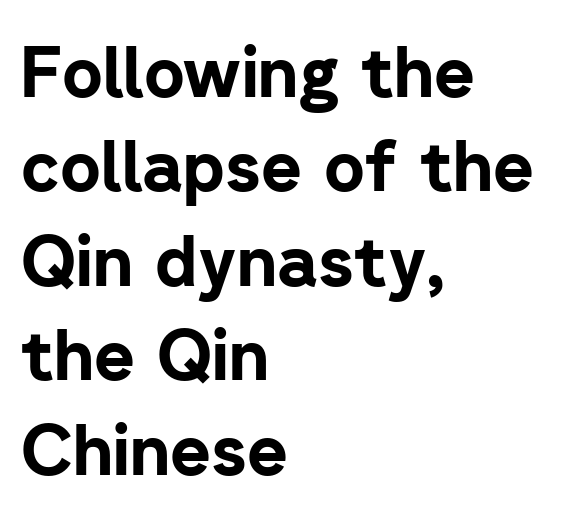
The image shows 70 px bold sans-serif type, upright; set left-aligned, normal line spacing (1.35x), normal letter spacing, not underlined; low stroke contrast and a medium x-height.
